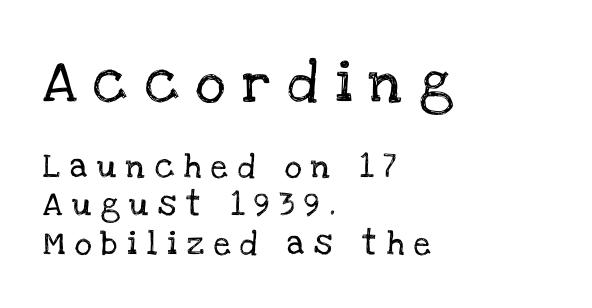
This rendering features lettering with no underline. A serif font was chosen for this passage. If you drew a line through each stem, it would be perfectly vertical. The rendering anchors every line to the left-hand side.
